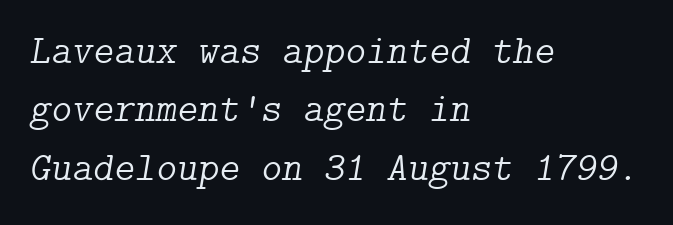
{"serif": "yes", "italic": "yes", "lean": "right", "slant_degrees": 9, "bold": "no", "weight": "light", "width": "normal", "stroke_contrast": "low", "x_height": "medium", "underline": "no", "align": "left", "line_spacing": "normal", "line_spacing_ratio": 1.46, "letter_spacing": "normal", "letter_spacing_em": 0.0, "glyph_px": 40}
